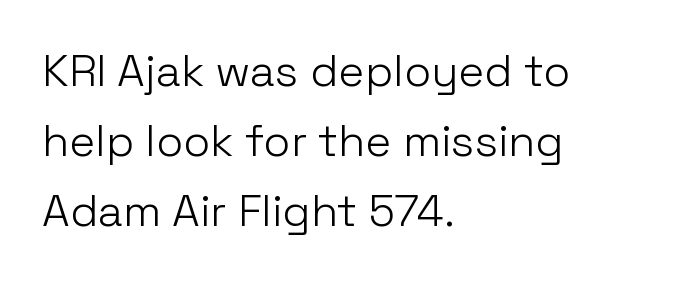
The image shows 44 px light sans-serif type, upright; set left-aligned, normal line spacing (1.59x), normal letter spacing, not underlined; low stroke contrast and a medium x-height.
